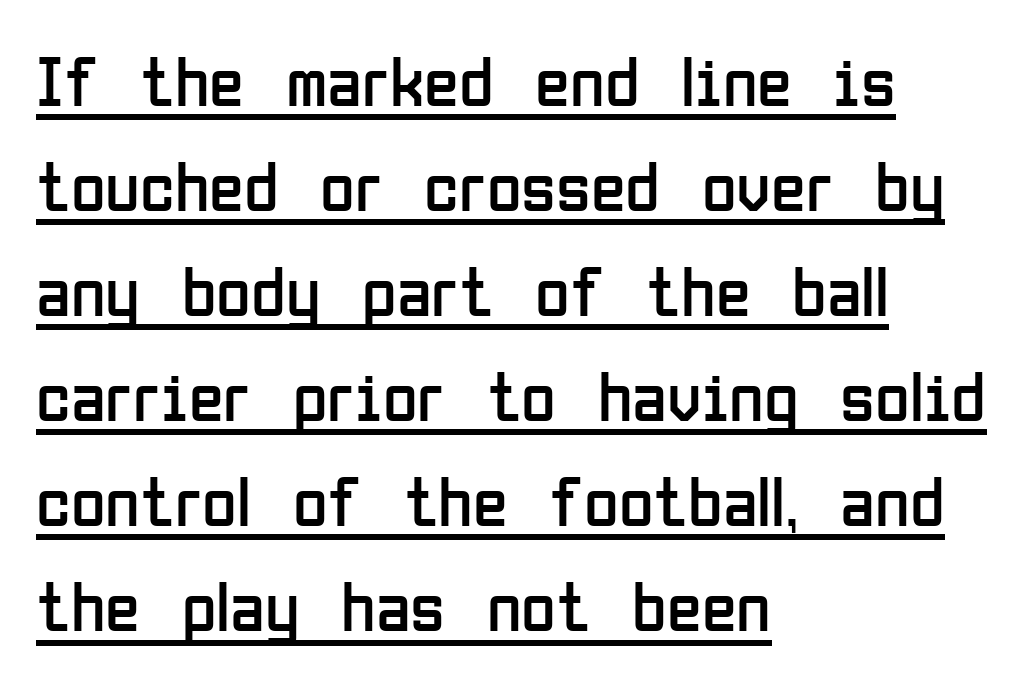
How would I describe the line gaps? Plain and ordinary. Notice how the stems are strictly vertical — no italics here. Stroke thickness stays within the range of a standard reading face or lighter. Compared with a centered layout, this one pins lines to the left instead.
